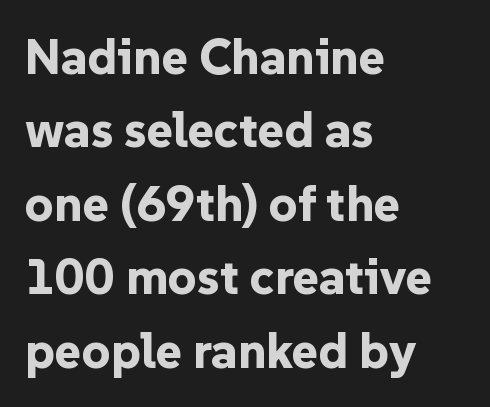
{"serif": "no", "italic": "no", "bold": "yes", "weight": "bold", "width": "normal", "stroke_contrast": "low", "x_height": "medium", "monospaced": "no", "underline": "no", "align": "left", "line_spacing": "normal", "line_spacing_ratio": 1.47, "letter_spacing": "normal", "letter_spacing_em": 0.0, "glyph_px": 50}
